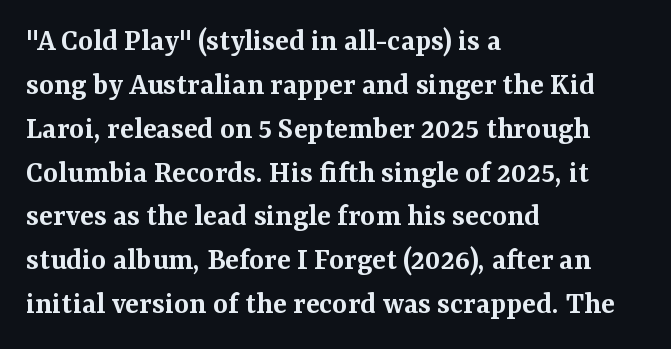
Caption: semibold face, moderately heavy strokes. Normally led — the rows are evenly, conventionally spaced. Does extra space separate the letters? No, they use regular spacing. Quick note: not italic, upright. Each line starts at the same left margin while the right side varies.
